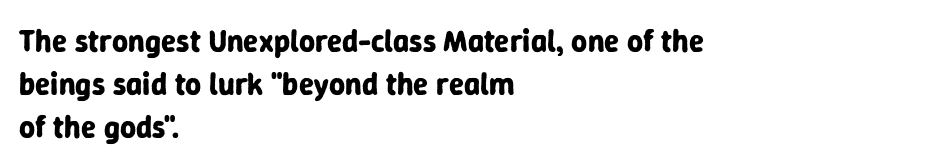
{"serif": "no", "italic": "no", "bold": "yes", "weight": "bold", "width": "normal", "stroke_contrast": "low", "x_height": "medium", "monospaced": "no", "underline": "no", "align": "left", "line_spacing": "normal", "line_spacing_ratio": 1.39, "letter_spacing": "normal", "letter_spacing_em": 0.0, "glyph_px": 31}
